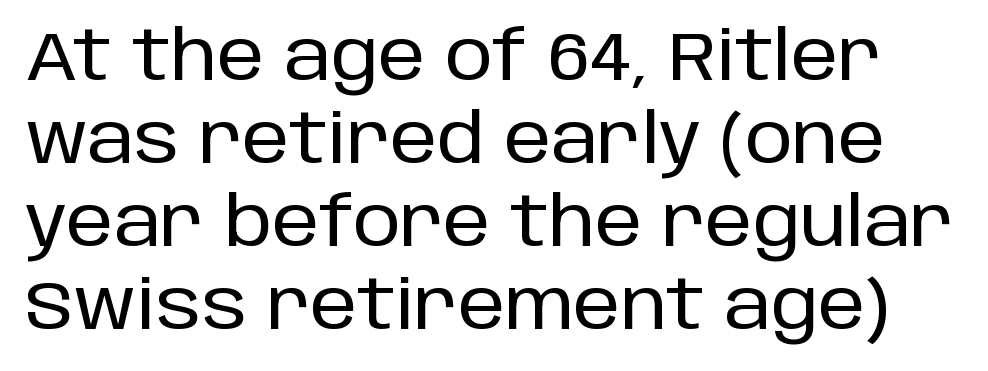
Q: Is the text italic (slanted)? A: No, it is upright.
Q: Is the typeface a serif or a sans-serif typeface? A: Sans-serif.
Q: Is the text underlined? A: No.
Q: Is the spacing between letters normal or unusually wide? A: Normal.
Q: Width (condensed, normal, or wide)? A: Normal.
Q: Stroke contrast? A: Low.
Q: x-height? A: Large.
Q: Monospaced? A: No.
